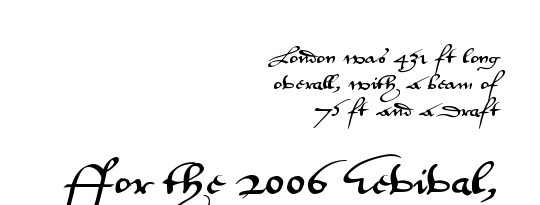
The letters in the lower block stand taller than those in the block above. The passage shown is typed in a proportional face where columns would drift. Normally led — the rows are evenly, conventionally spaced. The type is set solid horizontally, with unmodified tracking. Visually the block forms a straight wall on the right and a jagged coastline on the left.
